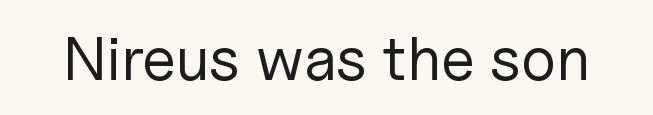
Q: Is the text bold? A: No.
Q: Is the text italic (slanted)? A: No, it is upright.
Q: Is the typeface a serif or a sans-serif typeface? A: Sans-serif.
Q: Is the text underlined? A: No.
Q: Is the spacing between letters normal or unusually wide? A: Normal.
Q: Width (condensed, normal, or wide)? A: Normal.
Q: Stroke contrast? A: Low.
Q: x-height? A: Medium.
Q: Monospaced? A: No.
